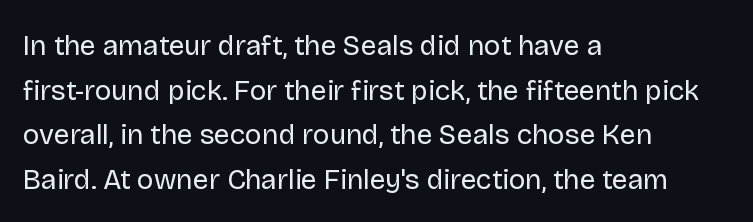
{"serif": "no", "italic": "no", "bold": "no", "weight": "regular", "width": "normal", "stroke_contrast": "low", "x_height": "large", "monospaced": "no", "underline": "no", "align": "left", "line_spacing": "normal", "line_spacing_ratio": 1.59, "letter_spacing": "normal", "letter_spacing_em": 0.0, "glyph_px": 28}
